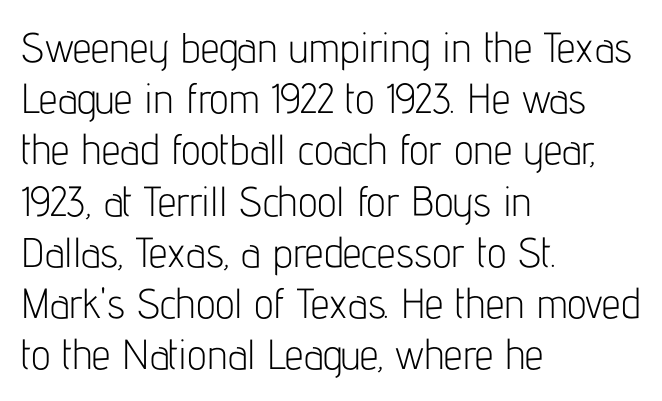
The ragged edge is on the right, which tells us the setting is flush left. The text was rendered using a sans face with plain stroke endings. No italicization has been applied; the sample stays upright. Descender tails drop into unmarked territory. The face used here is rendered with its standard letterfit. You could not count columns in this text — the font is proportionally spaced.
